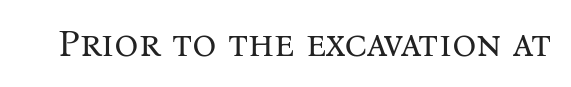
The image shows 38 px regular-weight serif type, upright; set normal letter spacing, not underlined; medium stroke contrast and a medium x-height.
